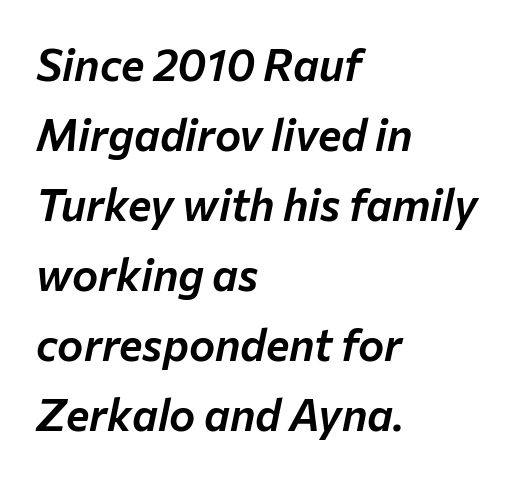
Q: Is the text italic (slanted)? A: Yes, it leans right by about 12 degrees.
Q: Is the text underlined? A: No.
Q: How is the paragraph aligned? A: Left-aligned.
Q: Is the spacing between letters normal or unusually wide? A: Normal.
Q: Is the spacing between lines tight, normal or loose? A: Normal.
Q: Width (condensed, normal, or wide)? A: Normal.
Q: Stroke contrast? A: Low.
Q: x-height? A: Medium.
Q: Monospaced? A: No.
